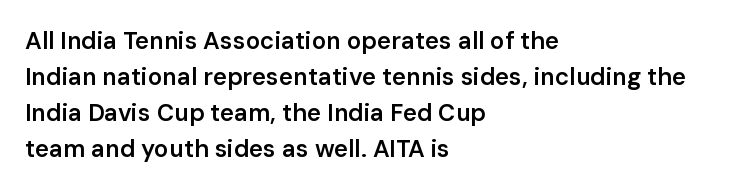
The type is set solid horizontally, with unmodified tracking. The space beneath each line is pristine and unruled. The passage shown stacks its lines at a standard gap. Visually the block forms a straight wall on the left and a jagged coastline on the right. The characters look somewhat weighty, a semibold short of true bold.
